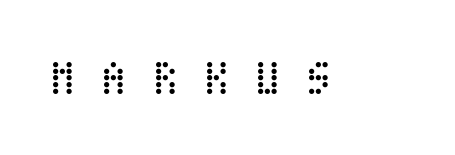
Italic: no, the glyphs are upright roman. There is plenty of visible air inserted between adjacent glyphs. No word sits above an underline. Compared with a typical body face, this is equally light or lighter still.
